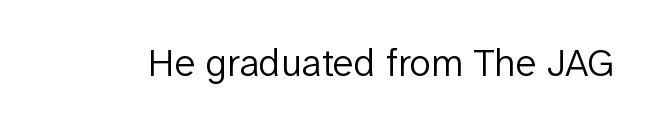
{"serif": "no", "italic": "no", "bold": "no", "weight": "light", "width": "normal", "stroke_contrast": "low", "x_height": "medium", "monospaced": "no", "underline": "no", "letter_spacing": "normal", "letter_spacing_em": 0.0, "glyph_px": 39}
